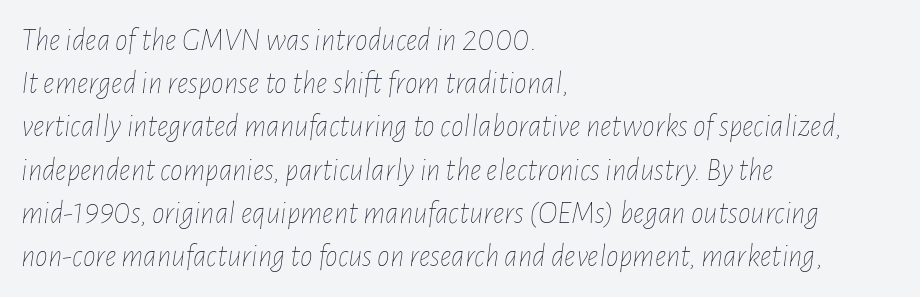
{"italic": "yes", "lean": "right", "slant_degrees": 7, "bold": "no", "weight": "thin", "width": "condensed", "stroke_contrast": "low", "x_height": "medium", "monospaced": "no", "underline": "no", "align": "left", "line_spacing": "normal", "line_spacing_ratio": 1.35, "letter_spacing": "normal", "letter_spacing_em": 0.0, "glyph_px": 32}
